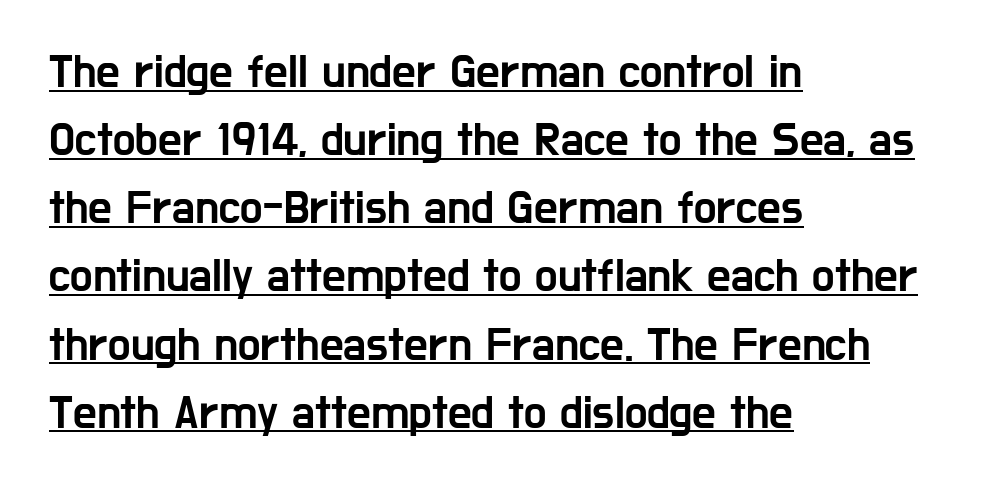
The image shows 47 px condensed sans-serif type, upright; set left-aligned, normal line spacing (1.45x), normal letter spacing, underlined; low stroke contrast and a medium x-height.
